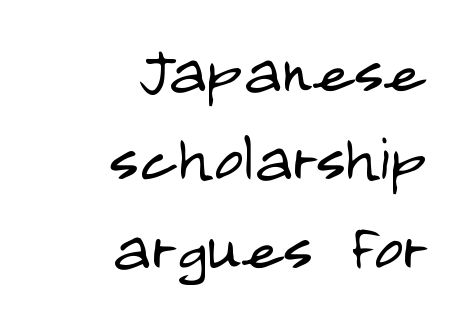
{"serif": "no", "italic": "no", "bold": "no", "weight": "light", "width": "condensed", "stroke_contrast": "low", "x_height": "large", "monospaced": "no", "underline": "no", "align": "right", "line_spacing": "tight", "line_spacing_ratio": 1.12, "letter_spacing": "normal", "letter_spacing_em": 0.0, "glyph_px": 79}
